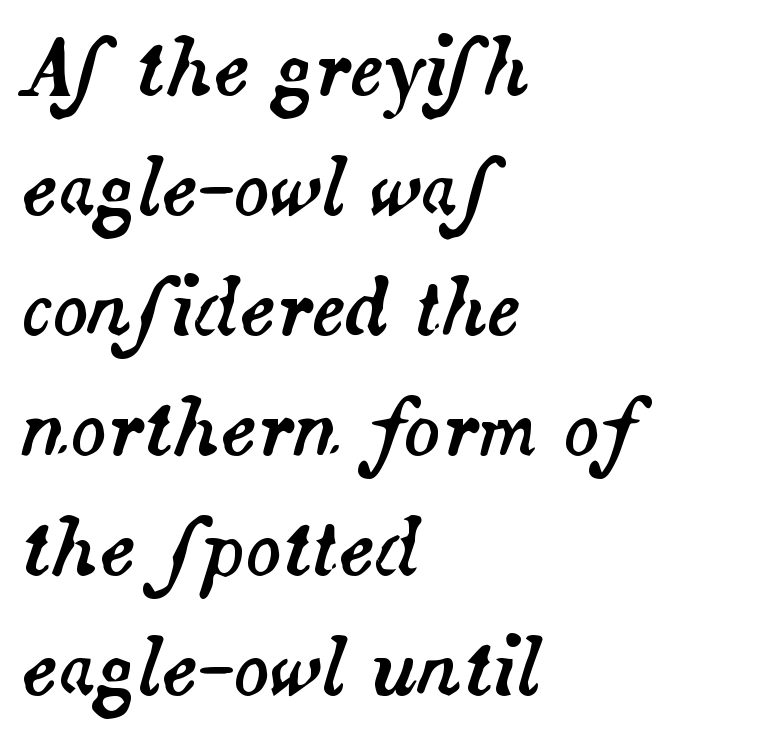
The image shows 75 px text type, italic (leaning right); set left-aligned, normal line spacing (1.6x), normal letter spacing, not underlined; medium stroke contrast and a small x-height.
